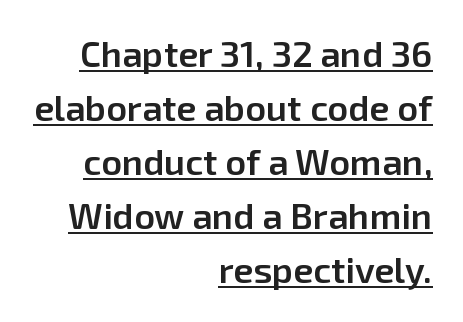
Q: Is the text bold? A: Semi-bold.
Q: Is the text italic (slanted)? A: No, it is upright.
Q: Is the typeface a serif or a sans-serif typeface? A: Sans-serif.
Q: Is the text underlined? A: Yes.
Q: How is the paragraph aligned? A: Right-aligned.
Q: Is the spacing between letters normal or unusually wide? A: Normal.
Q: Is the spacing between lines tight, normal or loose? A: Normal.
Q: Width (condensed, normal, or wide)? A: Normal.
Q: Stroke contrast? A: Low.
Q: x-height? A: Medium.
Q: Monospaced? A: No.
